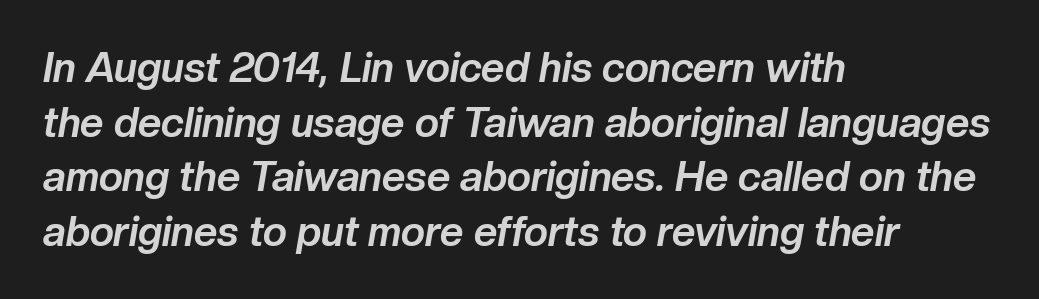
Q: Is the text bold? A: Yes.
Q: Is the text italic (slanted)? A: Yes, it leans right by about 10 degrees.
Q: Is the text underlined? A: No.
Q: How is the paragraph aligned? A: Left-aligned.
Q: Is the spacing between letters normal or unusually wide? A: Normal.
Q: Is the spacing between lines tight, normal or loose? A: Normal.
Q: Width (condensed, normal, or wide)? A: Normal.
Q: Stroke contrast? A: Low.
Q: x-height? A: Medium.
Q: Monospaced? A: No.
